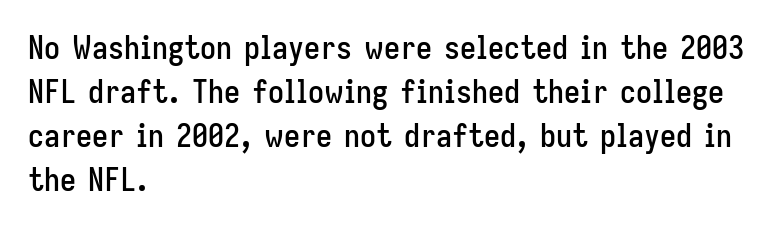
Q: Is the text italic (slanted)? A: No, it is upright.
Q: Is the typeface a serif or a sans-serif typeface? A: Sans-serif.
Q: Is the text underlined? A: No.
Q: How is the paragraph aligned? A: Left-aligned.
Q: Is the spacing between letters normal or unusually wide? A: Normal.
Q: Is the spacing between lines tight, normal or loose? A: Normal.
Q: Width (condensed, normal, or wide)? A: Condensed.
Q: Stroke contrast? A: Low.
Q: x-height? A: Medium.
Q: Monospaced? A: No.
